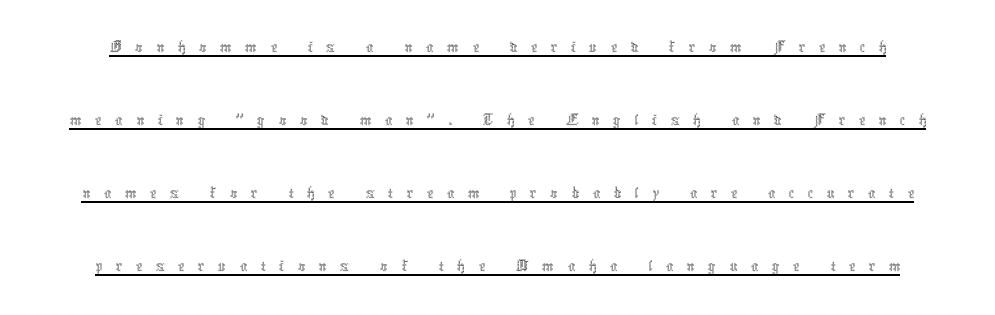
{"italic": "no", "bold": "no", "weight": "thin", "width": "condensed", "x_height": "medium", "monospaced": "no", "underline": "yes", "line_spacing": "loose", "line_spacing_ratio": 1.97, "letter_spacing": "wide", "letter_spacing_em": 0.36, "glyph_px": 37}
